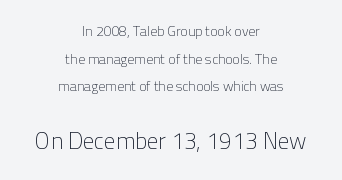
The image shows 23 px text type, upright; set centered, loose line spacing (1.98x), normal letter spacing, not underlined; the second (bottom) block is 1.64x larger.
